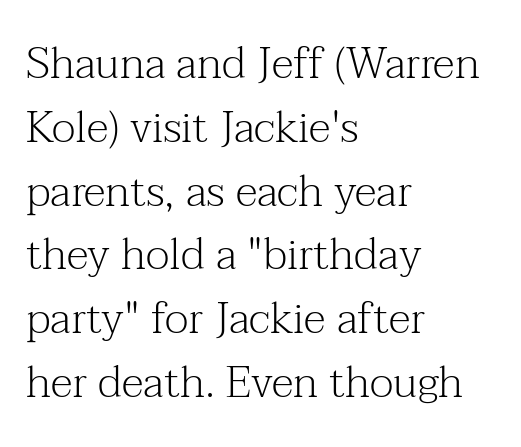
The image shows 44 px light serif type, upright; set left-aligned, normal line spacing (1.45x), normal letter spacing, not underlined; medium stroke contrast and a medium x-height.
